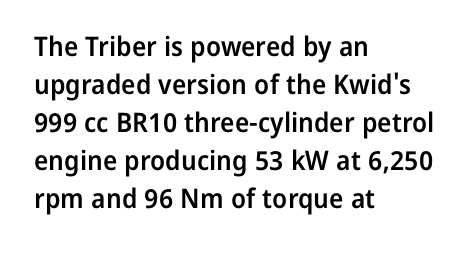
{"italic": "no", "bold": "semi", "underline": "no", "align": "left", "line_spacing": "normal", "line_spacing_ratio": 1.41, "letter_spacing": "normal", "letter_spacing_em": 0.0, "glyph_px": 27}
